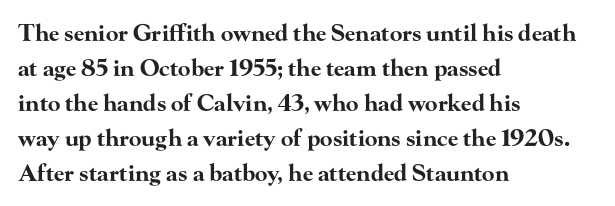
The image shows 23 px bold type, upright; set left-aligned, normal line spacing (1.52x), normal letter spacing, not underlined.
